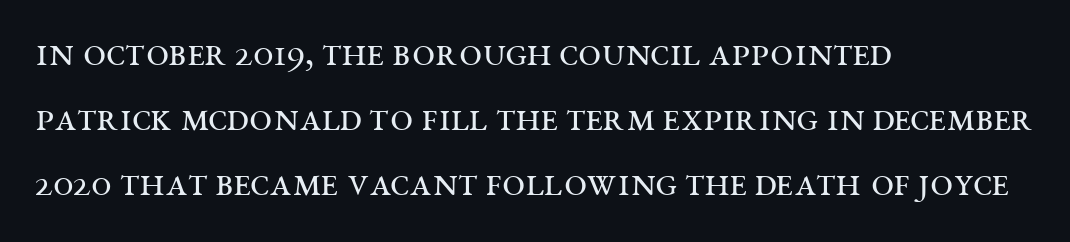
Q: Is the text bold? A: No.
Q: Is the text italic (slanted)? A: No, it is upright.
Q: Is the typeface a serif or a sans-serif typeface? A: Serif.
Q: Is the text underlined? A: No.
Q: How is the paragraph aligned? A: Left-aligned.
Q: Is the spacing between letters normal or unusually wide? A: Normal.
Q: Is the spacing between lines tight, normal or loose? A: Normal.
Q: Width (condensed, normal, or wide)? A: Wide.
Q: Stroke contrast? A: Medium.
Q: x-height? A: Large.
Q: Monospaced? A: No.
